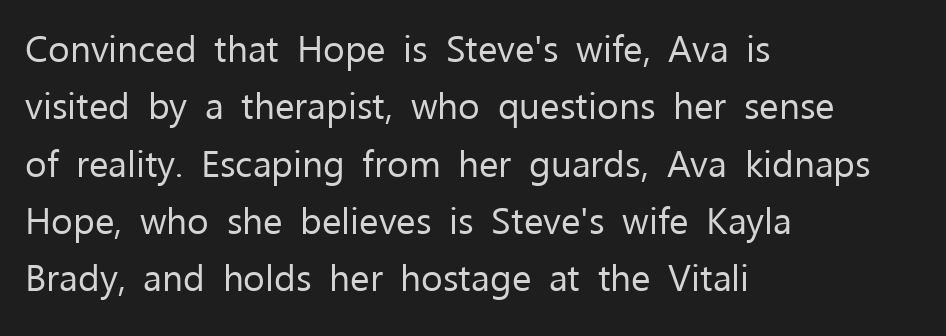
The image shows 37 px regular-weight sans-serif type, upright; set left-aligned, normal line spacing (1.55x), normal letter spacing, not underlined; low stroke contrast and a medium x-height.
